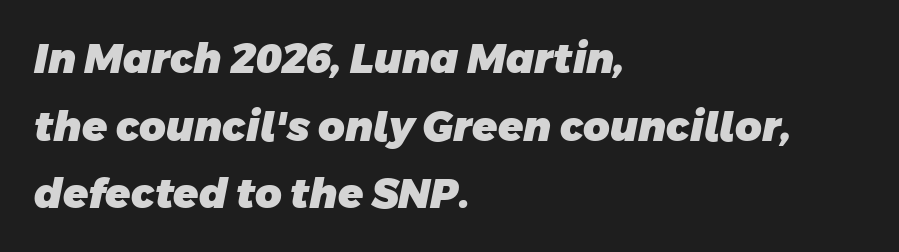
The image shows 41 px heavy sans-serif type; set left-aligned, normal line spacing (1.65x), normal letter spacing, not underlined; low stroke contrast and a large x-height.
